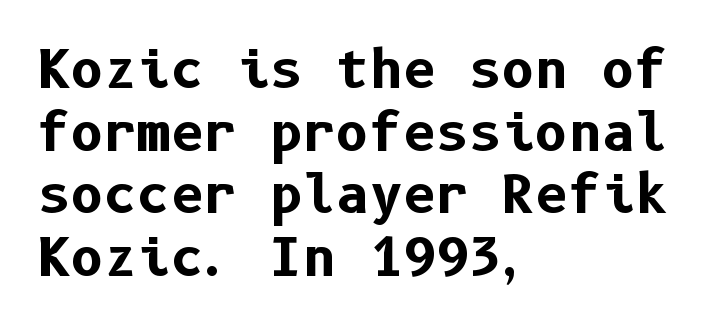
{"serif": "no", "italic": "no", "bold": "yes", "weight": "bold", "width": "normal", "stroke_contrast": "low", "x_height": "medium", "underline": "no", "align": "left", "line_spacing_ratio": 1.23, "letter_spacing": "normal", "letter_spacing_em": 0.0, "glyph_px": 51}
